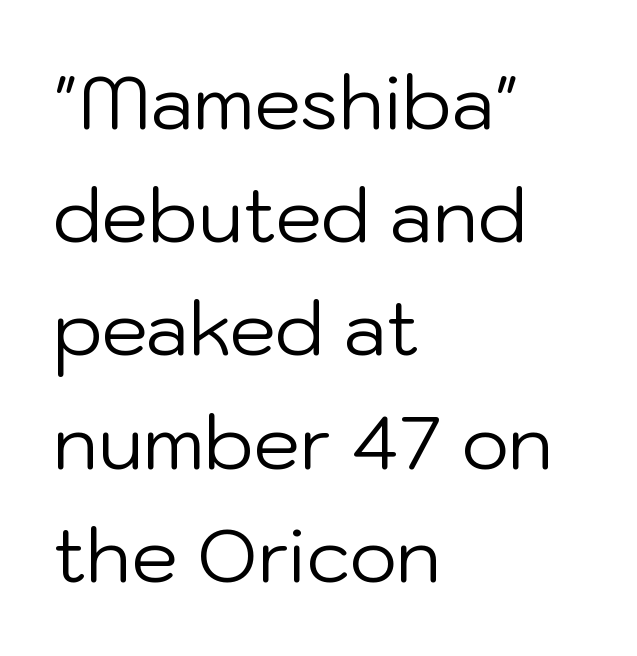
A sans-serif font was chosen for this passage. Line beginnings align vertically; line endings do not. Every stem runs plumb, perpendicular to the baseline. You could not count columns in this text — the font is proportionally spaced.
